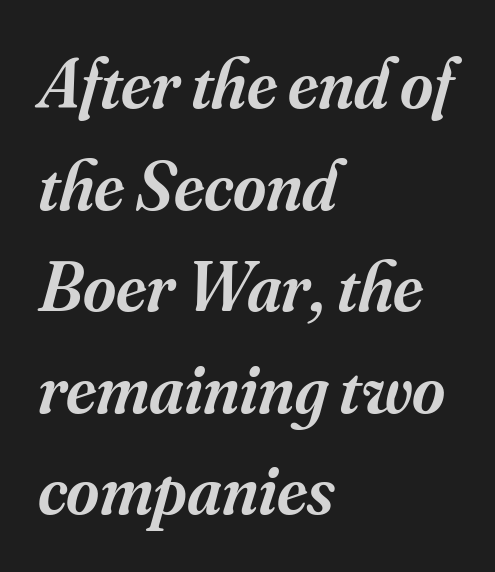
The image shows 71 px semibold serif type, italic (leaning right); set left-aligned, normal line spacing (1.43x), normal letter spacing, not underlined; medium stroke contrast and a small x-height.
